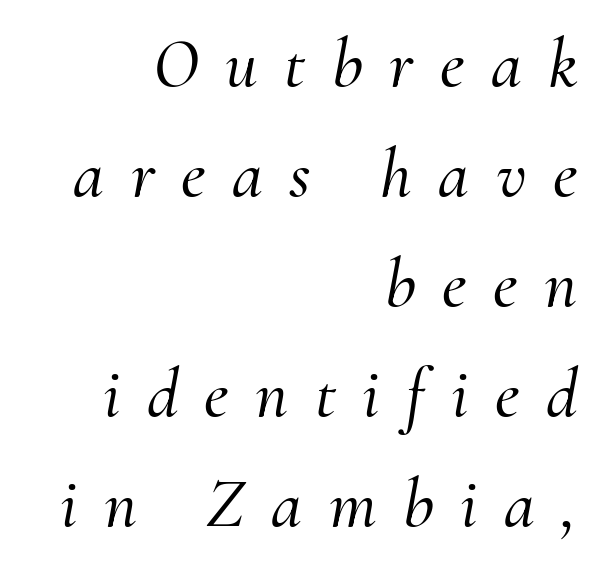
Any mark beneath the type? The region is blank. Looking at the ascenders, they clearly lean. What's the leading like? Ordinary, nothing unusual. Observe the serifs anchoring each vertical stroke in this sample. Reading down the block, your eye finds every line finishing at a fixed right position. Think of a printed novel: that variable character pitch is what you see here.
